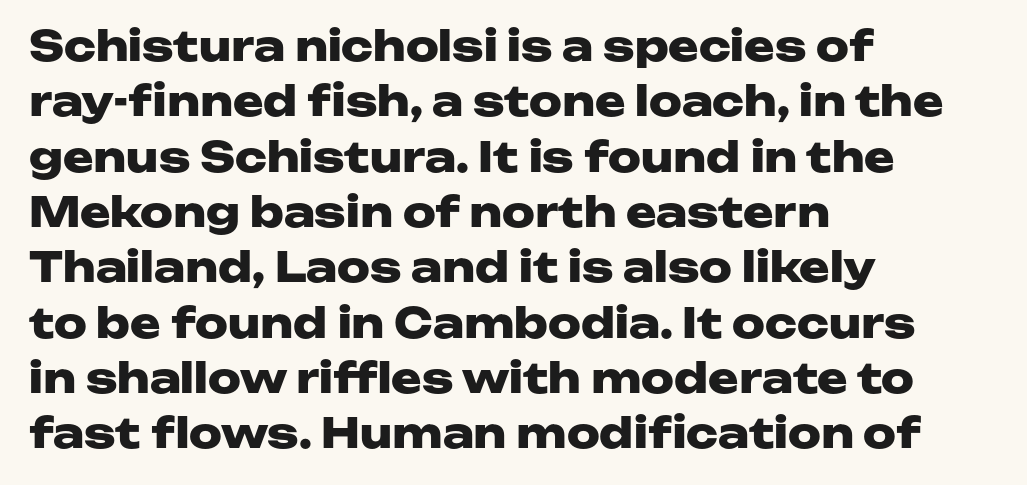
The image shows 41 px heavy, wide sans-serif type, upright; set left-aligned, normal line spacing (1.35x), normal letter spacing, not underlined; low stroke contrast and a medium x-height.
